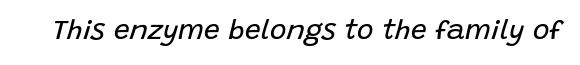
The image shows 28 px regular-weight type, italic (leaning right); set normal letter spacing, not underlined; low stroke contrast and a large x-height.
